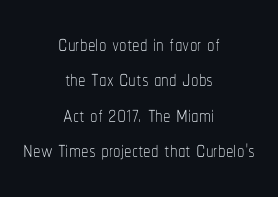
The image shows 30 px thin, condensed type, upright; set centered, line spacing 1.18x, normal letter spacing, not underlined; low stroke contrast and a medium x-height.
